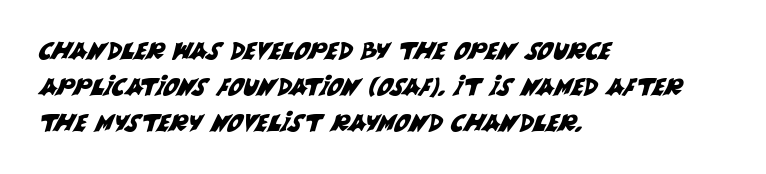
{"underline": "no", "align": "left", "line_spacing": "normal", "line_spacing_ratio": 1.5, "letter_spacing": "normal", "letter_spacing_em": 0.0, "glyph_px": 24}
